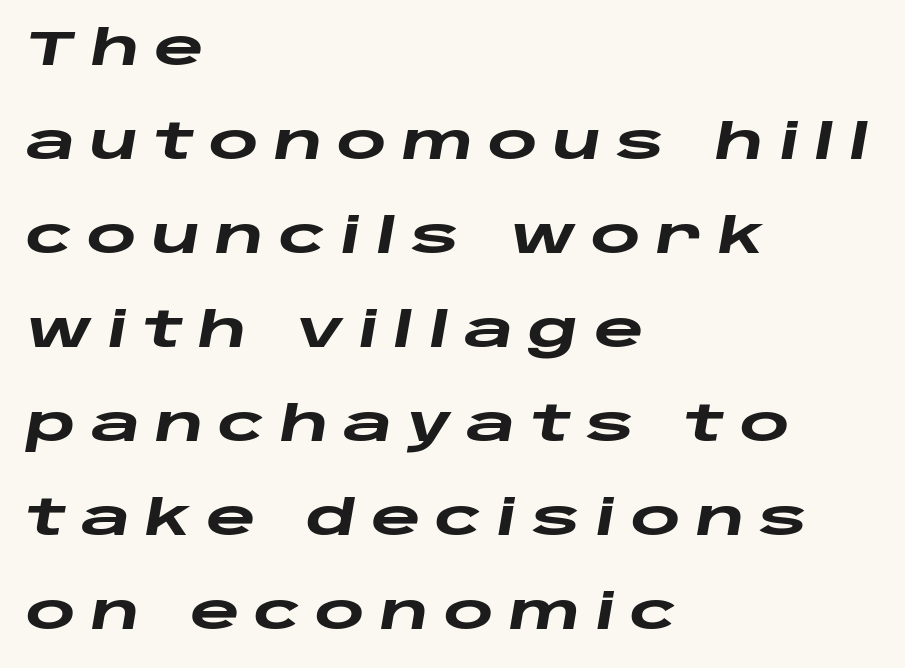
Does the weight exceed regular? Yes, all the way to bold. Line beginnings align vertically; line endings do not. Looks like regular typesetting: each glyph gets only the width it needs. Slanted lettering throughout.
